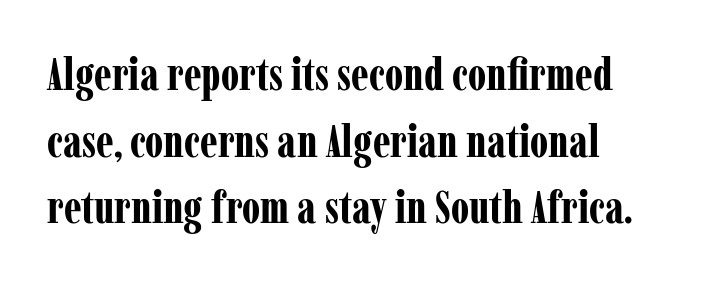
The image shows 45 px bold, condensed serif type, upright; set normal line spacing (1.48x), normal letter spacing, not underlined; low stroke contrast and a medium x-height.
